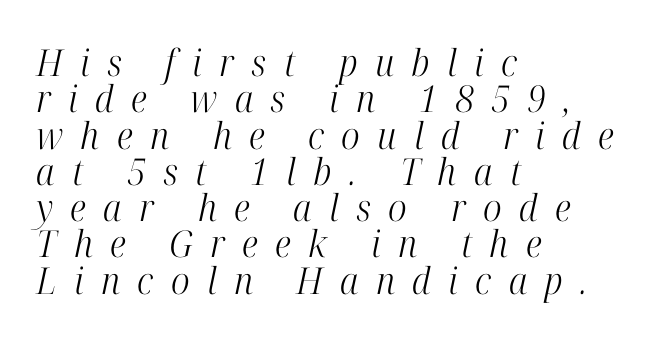
This is not heavy type; no bold has been used. The area under the type is left untouched. The rendering inserts visible extra space after every character. Old-style or modern, the face here clearly has serifs.
